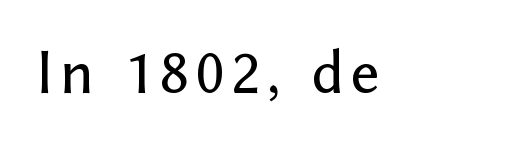
The image shows 63 px sans-serif type, upright; set not underlined; low stroke contrast and a medium x-height.
